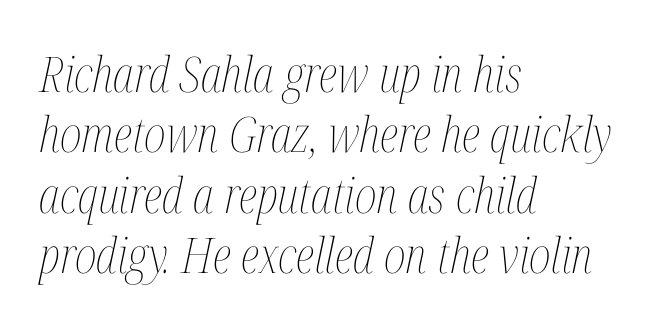
The image shows 49 px thin, condensed type, italic (leaning right); set left-aligned, line spacing 1.23x, normal letter spacing, not underlined; medium stroke contrast and a medium x-height.
